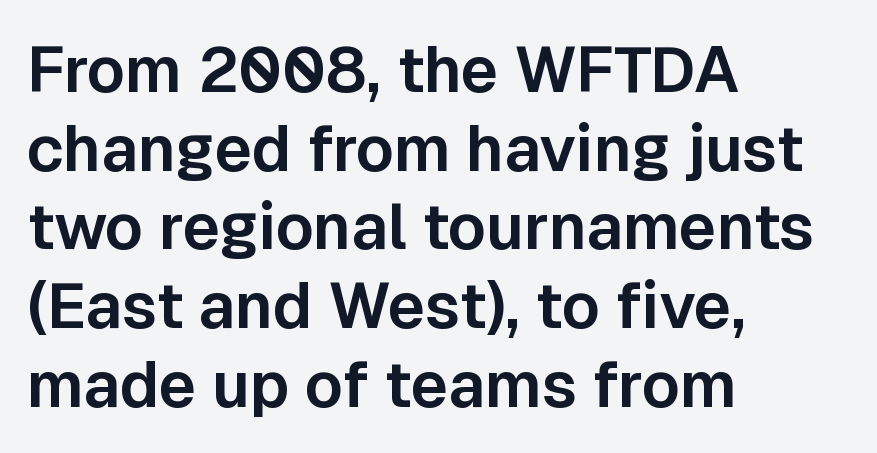
Q: Is the text italic (slanted)? A: No, it is upright.
Q: Is the typeface a serif or a sans-serif typeface? A: Sans-serif.
Q: Is the text underlined? A: No.
Q: How is the paragraph aligned? A: Left-aligned.
Q: Is the spacing between letters normal or unusually wide? A: Normal.
Q: Width (condensed, normal, or wide)? A: Normal.
Q: Stroke contrast? A: Low.
Q: x-height? A: Medium.
Q: Monospaced? A: No.
